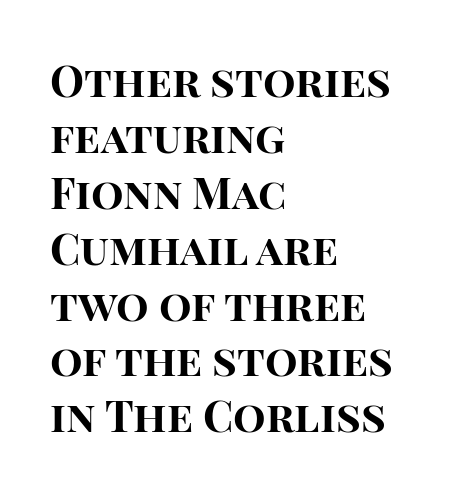
The image shows 43 px bold sans-serif type, upright; set left-aligned, normal line spacing (1.3x), normal letter spacing, not underlined; high stroke contrast and a large x-height.
